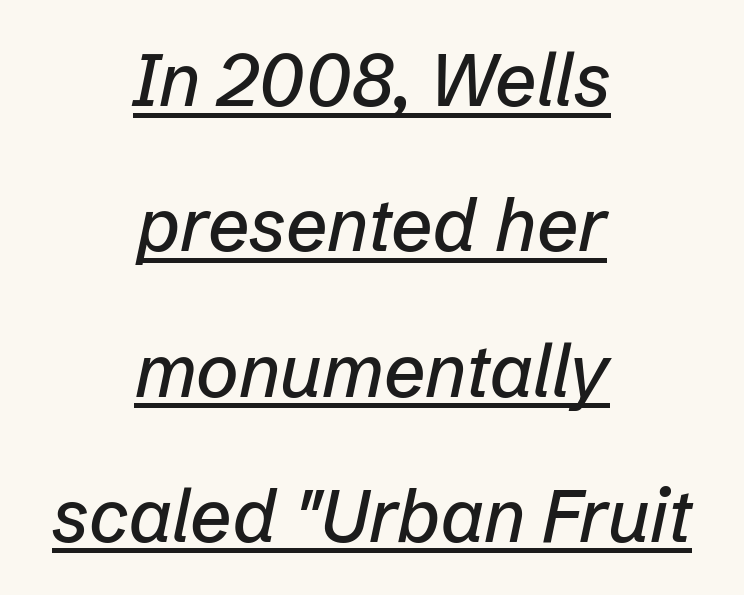
Q: Is the text italic (slanted)? A: Yes, it leans right by about 12 degrees.
Q: Is the text underlined? A: Yes.
Q: How is the paragraph aligned? A: Centered.
Q: Is the spacing between letters normal or unusually wide? A: Normal.
Q: Is the spacing between lines tight, normal or loose? A: Loose.
Q: Width (condensed, normal, or wide)? A: Normal.
Q: Stroke contrast? A: Low.
Q: x-height? A: Medium.
Q: Monospaced? A: No.
